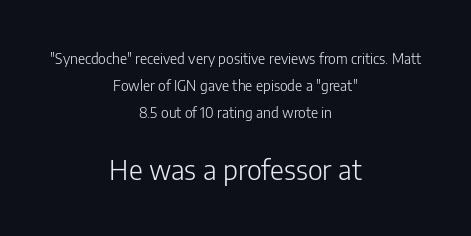
Q: Is the text bold? A: No.
Q: Is the text italic (slanted)? A: No, it is upright.
Q: Is the text underlined? A: No.
Q: How is the paragraph aligned? A: Centered.
Q: Is the spacing between letters normal or unusually wide? A: Normal.
Q: Is the spacing between lines tight, normal or loose? A: Loose.
Q: Which block of text is set in a larger size, the first (top) or the second (bottom)? A: The second (bottom) one.
